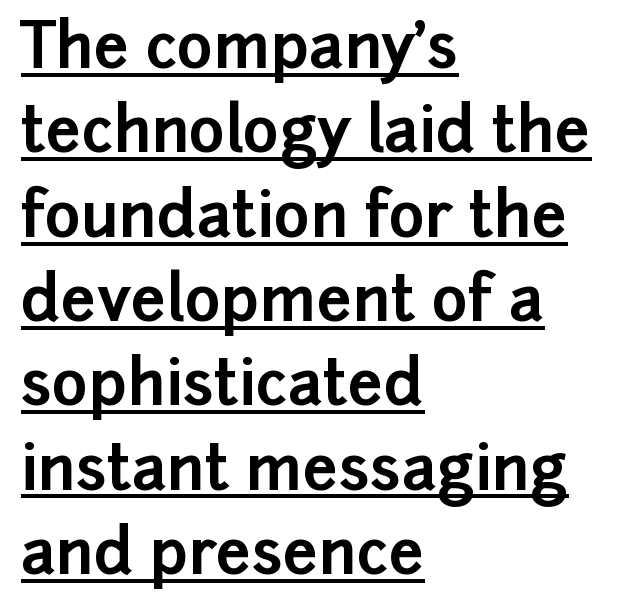
Q: Is the text bold? A: Yes.
Q: Is the text italic (slanted)? A: No, it is upright.
Q: Is the typeface a serif or a sans-serif typeface? A: Sans-serif.
Q: Is the text underlined? A: Yes.
Q: How is the paragraph aligned? A: Left-aligned.
Q: Is the spacing between letters normal or unusually wide? A: Normal.
Q: Is the spacing between lines tight, normal or loose? A: Normal.
Q: Width (condensed, normal, or wide)? A: Normal.
Q: Stroke contrast? A: Low.
Q: x-height? A: Medium.
Q: Monospaced? A: No.
